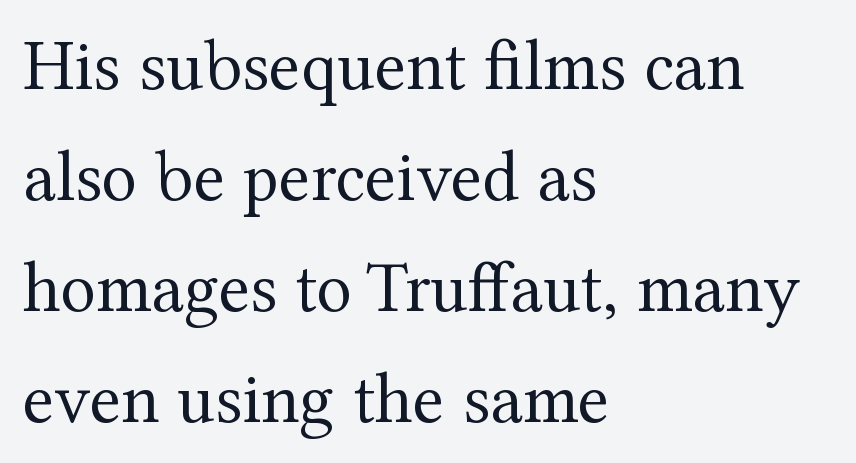
Stroke thickness stays within the range of a standard reading face or lighter. Interline gaps are of average width in this sample. The rendering shows small feet on the letterforms — a serif design. This is the regular roman posture of the typeface. The letters advance in unequal steps, a hallmark of proportional type. Rule under the text: the space is simply empty.
